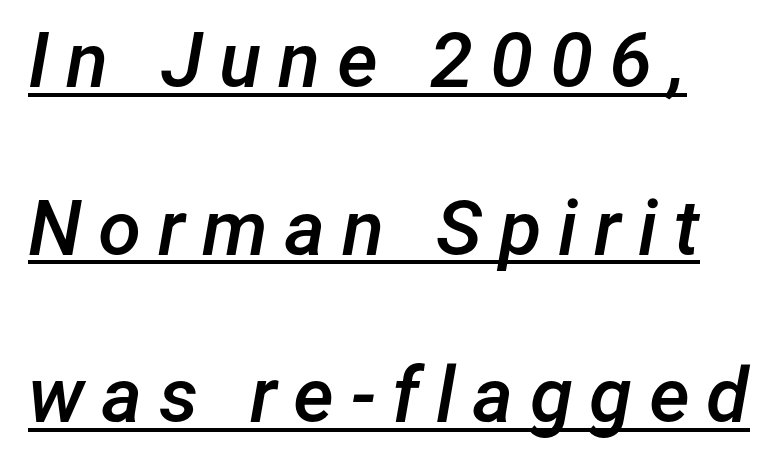
{"italic": "yes", "lean": "right", "slant_degrees": 12, "bold": "semi", "weight": "semibold", "width": "normal", "stroke_contrast": "low", "x_height": "medium", "monospaced": "no", "underline": "yes", "line_spacing": "loose", "line_spacing_ratio": 2.15, "letter_spacing": "wide", "letter_spacing_em": 0.21, "glyph_px": 78}
